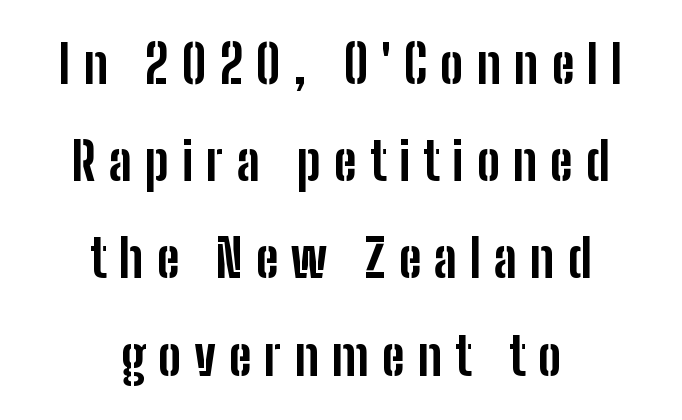
The rag falls on both sides of this text block equally. Nothing sits at the stroke ends, so this counts as sans-serif. Look at the stroke-to-counter ratio: heavy, a bold. The gaps between neighbouring characters are conspicuously large. Descender tails drop into unmarked territory. These lines are rendered in a variable-pitch font.
